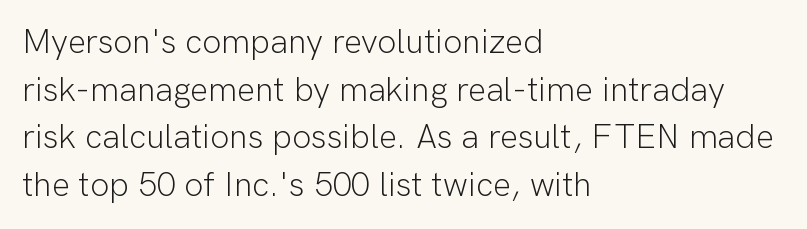
The image shows 34 px light sans-serif type, upright; set left-aligned, normal line spacing (1.4x), normal letter spacing, not underlined; low stroke contrast and a medium x-height.
